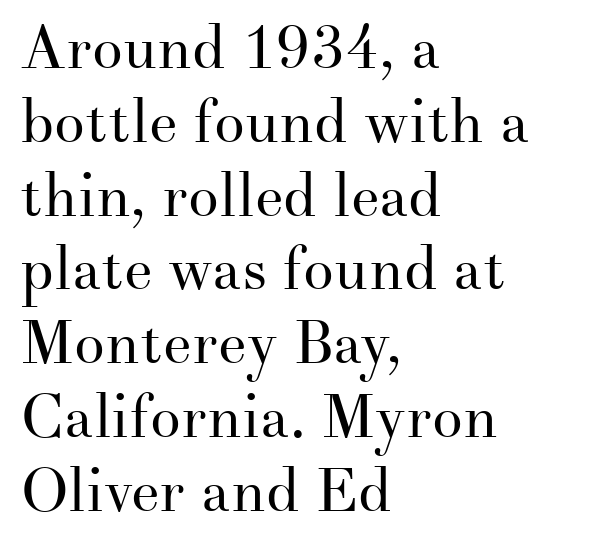
The image shows 61 px regular-weight serif type, upright; set left-aligned, line spacing 1.21x, normal letter spacing, not underlined; medium stroke contrast and a small x-height.
